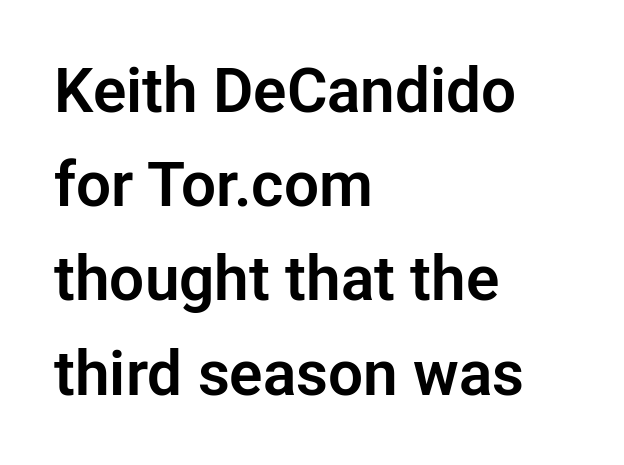
The image shows 62 px sans-serif type, upright; set left-aligned, normal line spacing (1.52x), normal letter spacing, not underlined; low stroke contrast and a medium x-height.
